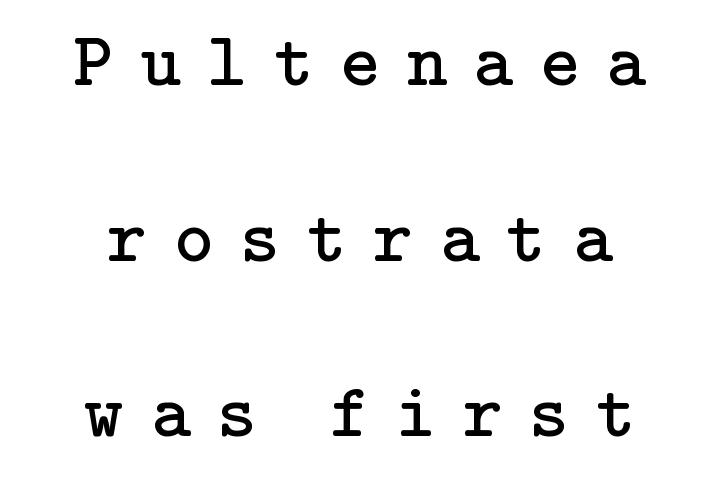
{"serif": "yes", "italic": "no", "bold": "no", "weight": "regular", "width": "normal", "stroke_contrast": "low", "x_height": "medium", "underline": "no", "align": "center", "line_spacing": "loose", "line_spacing_ratio": 2.31, "letter_spacing": "wide", "letter_spacing_em": 0.35, "glyph_px": 76}
